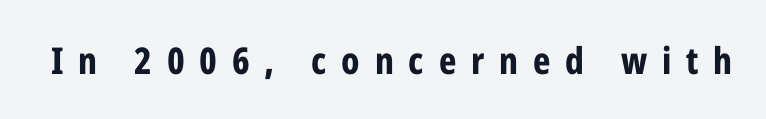
{"serif": "no", "italic": "no", "bold": "yes", "weight": "bold", "width": "condensed", "stroke_contrast": "low", "x_height": "medium", "monospaced": "no", "underline": "no", "letter_spacing": "wide", "letter_spacing_em": 0.4, "glyph_px": 37}
